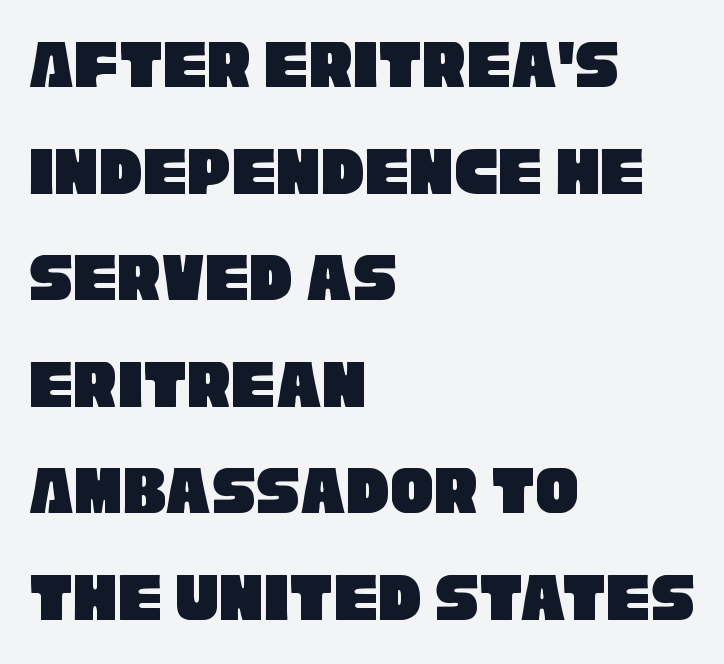
Q: Is the typeface a serif or a sans-serif typeface? A: Sans-serif.
Q: Is the text underlined? A: No.
Q: How is the paragraph aligned? A: Left-aligned.
Q: Is the spacing between letters normal or unusually wide? A: Normal.
Q: Is the spacing between lines tight, normal or loose? A: Normal.
Q: Width (condensed, normal, or wide)? A: Condensed.
Q: Stroke contrast? A: Low.
Q: x-height? A: Large.
Q: Monospaced? A: No.
